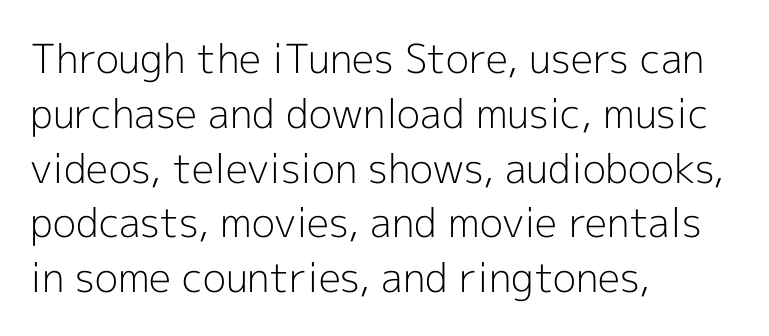
Q: Is the text bold? A: No.
Q: Is the text italic (slanted)? A: No, it is upright.
Q: Is the typeface a serif or a sans-serif typeface? A: Sans-serif.
Q: Is the text underlined? A: No.
Q: How is the paragraph aligned? A: Left-aligned.
Q: Is the spacing between letters normal or unusually wide? A: Normal.
Q: Is the spacing between lines tight, normal or loose? A: Normal.
Q: Width (condensed, normal, or wide)? A: Normal.
Q: x-height? A: Medium.
Q: Monospaced? A: No.
